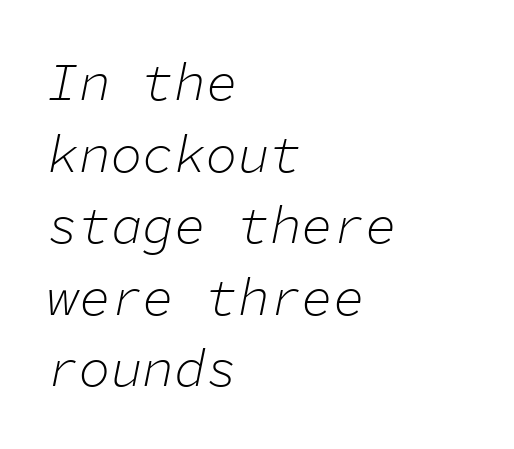
Q: Is the text bold? A: No.
Q: Is the text italic (slanted)? A: Yes, it leans right by about 11 degrees.
Q: Is the text underlined? A: No.
Q: How is the paragraph aligned? A: Left-aligned.
Q: Is the spacing between letters normal or unusually wide? A: Normal.
Q: Is the spacing between lines tight, normal or loose? A: Normal.
Q: Width (condensed, normal, or wide)? A: Normal.
Q: Stroke contrast? A: Low.
Q: x-height? A: Medium.
Q: Monospaced? A: Yes.
